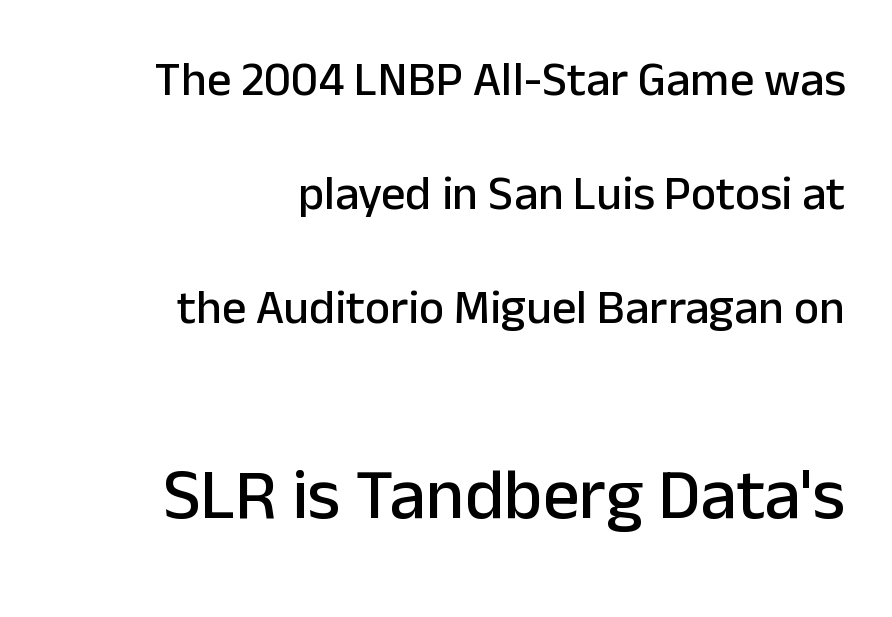
{"serif": "no", "italic": "no", "width": "normal", "stroke_contrast": "low", "x_height": "medium", "monospaced": "no", "underline": "no", "align": "right", "line_spacing": "loose", "line_spacing_ratio": 2.38, "letter_spacing": "normal", "letter_spacing_em": 0.0, "larger_block": "second", "size_ratio": 1.5, "glyph_px": 72}
